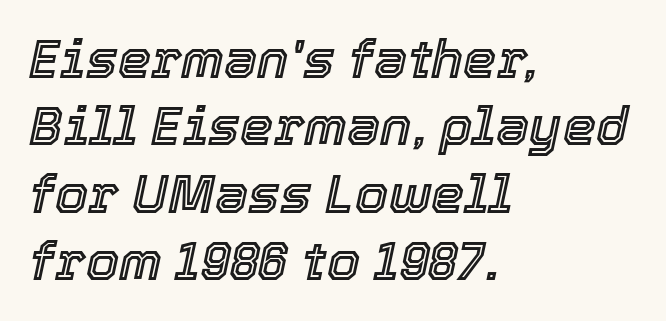
The letters advance in unequal steps, a hallmark of proportional type. Words appear dense and cohesive because spacing is normal. This sample uses an oblique cut, with every glyph tilted off the vertical. One-word summary of the alignment: left.
